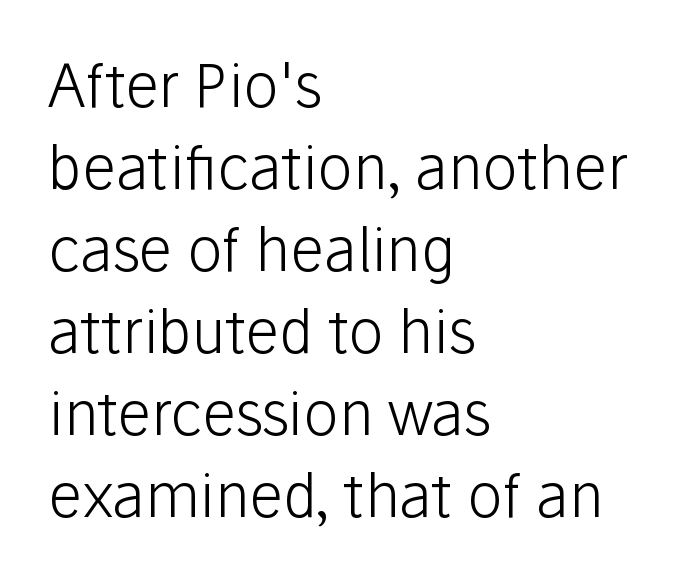
Q: Is the text bold? A: No.
Q: Is the text italic (slanted)? A: No, it is upright.
Q: Is the typeface a serif or a sans-serif typeface? A: Sans-serif.
Q: Is the text underlined? A: No.
Q: How is the paragraph aligned? A: Left-aligned.
Q: Is the spacing between letters normal or unusually wide? A: Normal.
Q: Is the spacing between lines tight, normal or loose? A: Normal.
Q: Width (condensed, normal, or wide)? A: Normal.
Q: Stroke contrast? A: Low.
Q: x-height? A: Medium.
Q: Monospaced? A: No.
